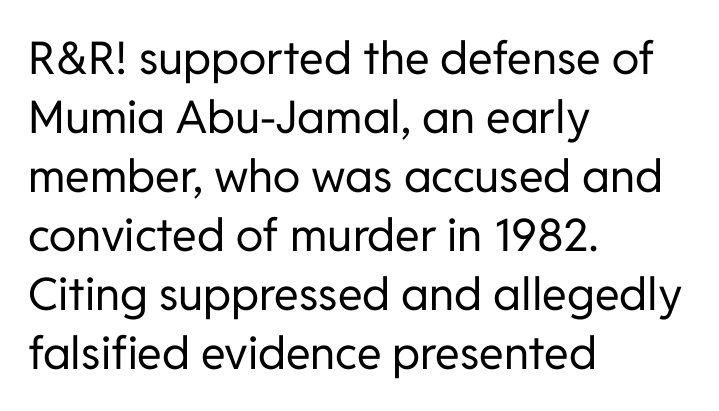
The image shows 45 px regular-weight sans-serif type, upright; set left-aligned, normal line spacing (1.31x), normal letter spacing, not underlined; low stroke contrast and a medium x-height.
